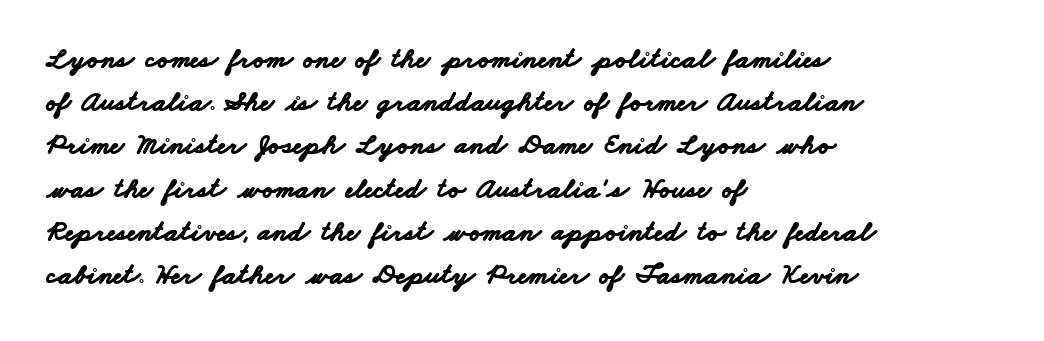
{"serif": "no", "bold": "yes", "weight": "bold", "width": "wide", "stroke_contrast": "low", "x_height": "small", "monospaced": "no", "underline": "no", "align": "left", "line_spacing": "normal", "line_spacing_ratio": 1.49, "letter_spacing": "normal", "letter_spacing_em": 0.0, "glyph_px": 29}
